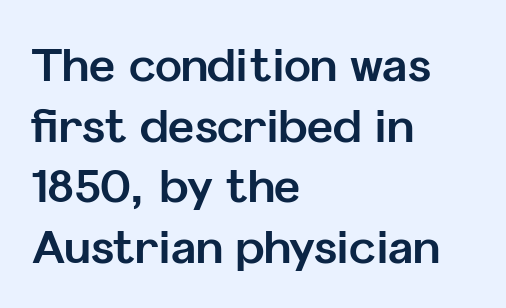
Q: Is the text bold? A: Yes.
Q: Is the text italic (slanted)? A: No, it is upright.
Q: Is the typeface a serif or a sans-serif typeface? A: Sans-serif.
Q: Is the text underlined? A: No.
Q: How is the paragraph aligned? A: Left-aligned.
Q: Is the spacing between letters normal or unusually wide? A: Normal.
Q: Is the spacing between lines tight, normal or loose? A: Normal.
Q: Width (condensed, normal, or wide)? A: Normal.
Q: Stroke contrast? A: Low.
Q: x-height? A: Medium.
Q: Monospaced? A: No.
